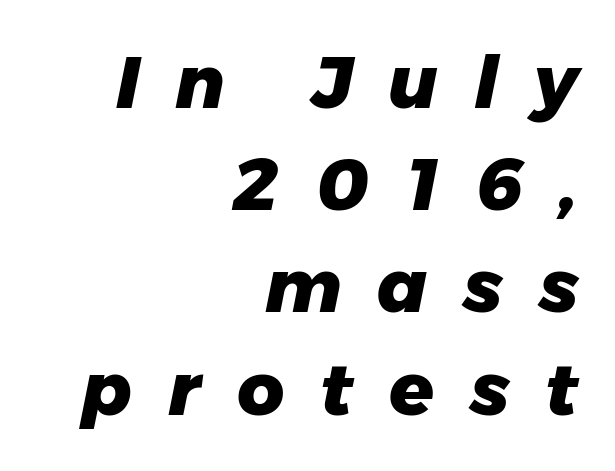
The image shows 73 px heavy type, italic (leaning right); set right-aligned, normal line spacing (1.4x), unusually wide letter spacing (+0.49 em), not underlined; low stroke contrast and a medium x-height.
